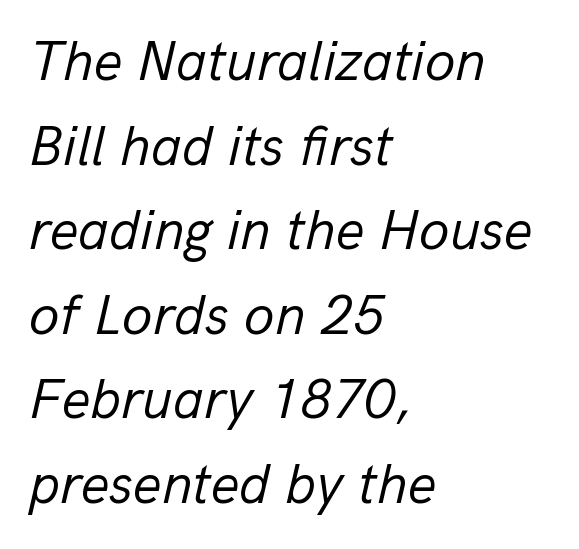
The image shows 56 px regular-weight type, italic (leaning right); set left-aligned, normal line spacing (1.51x), normal letter spacing, not underlined; low stroke contrast and a medium x-height.
